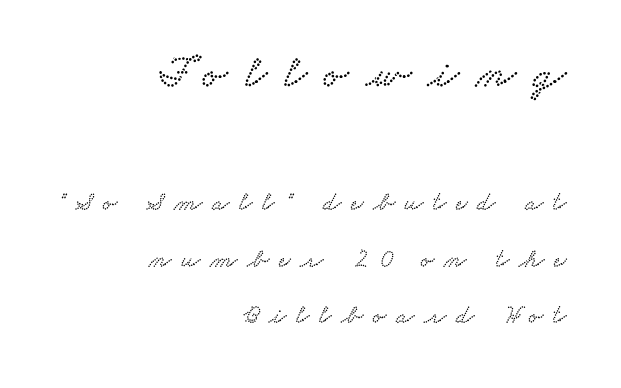
The image shows 46 px wide serif type; set right-aligned, loose line spacing (2.18x), unusually wide letter spacing (+0.37 em), not underlined; the first (top) block is 1.77x larger; low stroke contrast and a small x-height.
